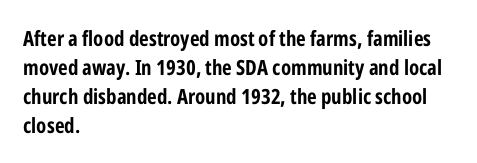
The lines are quadded left. These lines keep a tight, regular rhythm from letter to letter. The gap between lines stays unmarked. It's the straight-up-and-down kind of type. The rendering uses a moderate line-height, typical for paragraphs. Pretty heavy lettering here — definitely bold.
